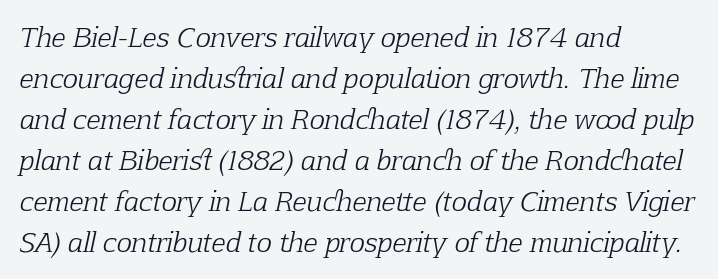
{"italic": "yes", "lean": "right", "slant_degrees": 12, "bold": "no", "underline": "no", "align": "left", "line_spacing": "normal", "line_spacing_ratio": 1.58, "letter_spacing": "normal", "letter_spacing_em": 0.0, "glyph_px": 26}
